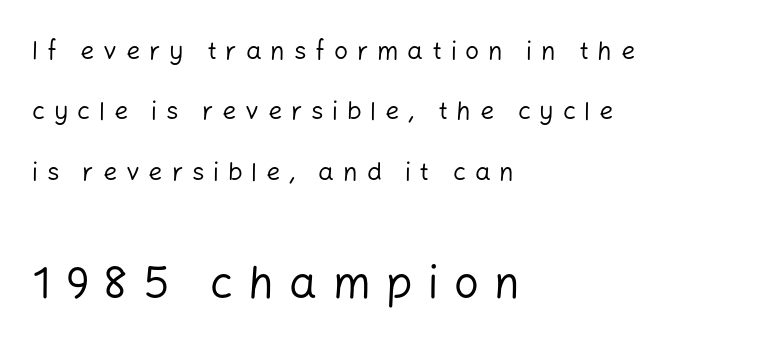
The image shows 44 px regular-weight sans-serif type, upright; set left-aligned, loose line spacing (2.42x), unusually wide letter spacing (+0.35 em), not underlined; the second (bottom) block is 1.76x larger; low stroke contrast and a medium x-height.
